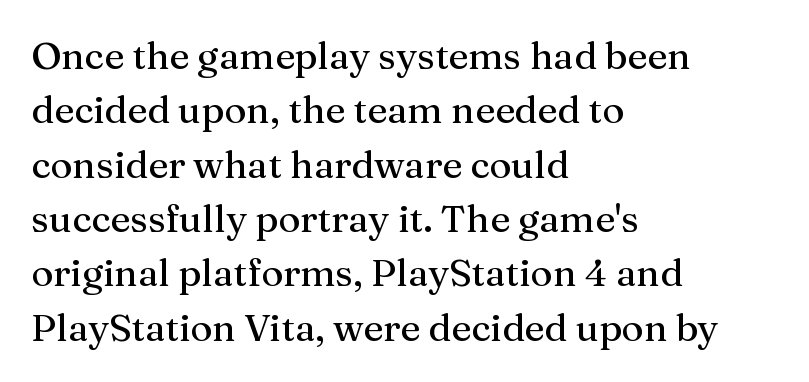
{"serif": "yes", "italic": "no", "width": "normal", "stroke_contrast": "medium", "x_height": "medium", "monospaced": "no", "underline": "no", "align": "left", "line_spacing": "normal", "line_spacing_ratio": 1.43, "letter_spacing": "normal", "letter_spacing_em": 0.0, "glyph_px": 38}
